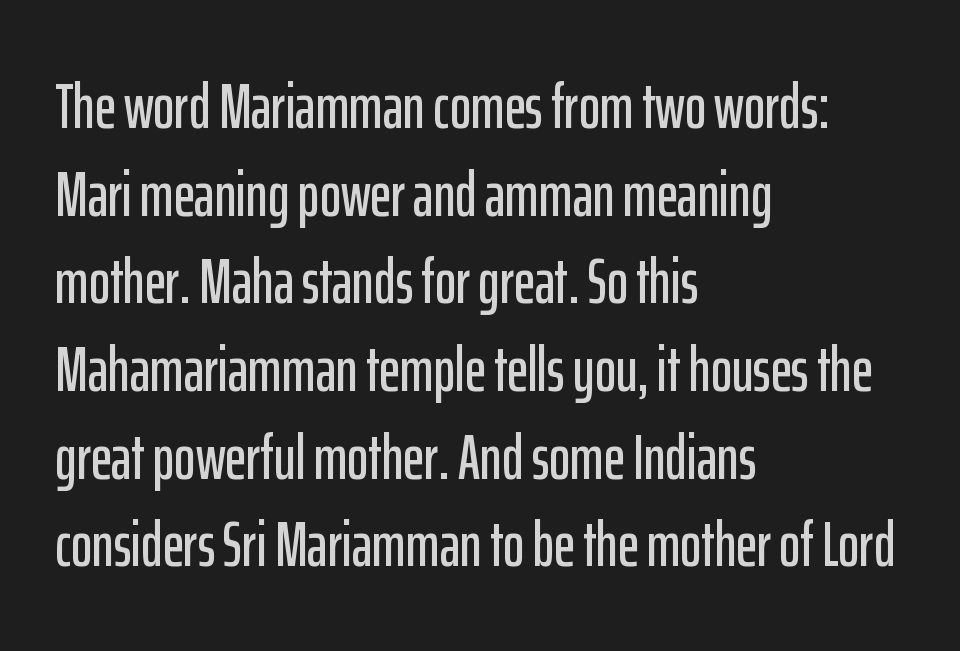
The image shows 64 px condensed sans-serif type, upright; set left-aligned, normal line spacing (1.37x), normal letter spacing, not underlined; low stroke contrast and a medium x-height.
